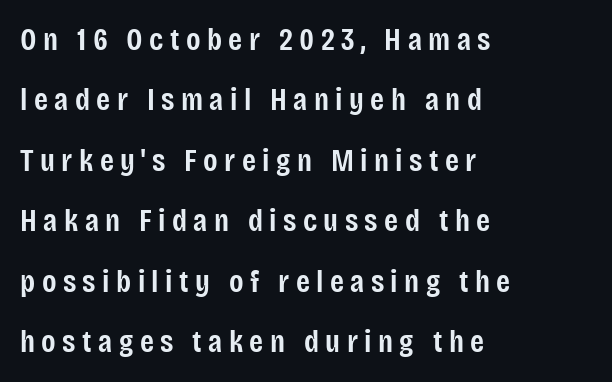
How are the letters spaced? Widely, with obvious added tracking. A classic flush-left, rag-right setting is used for this passage. Vertical strokes here are truly vertical. I'd describe the lettering as semibold — firm but not a full bold. Is this a sans? Yes — the strokes have no serifs.
